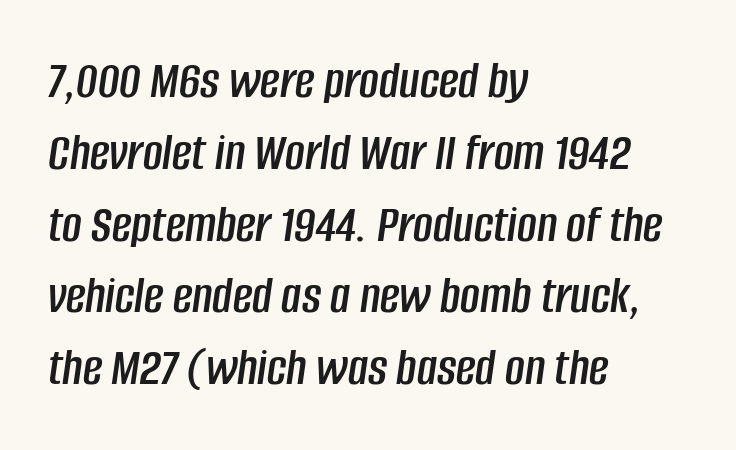
{"italic": "yes", "lean": "right", "slant_degrees": 8, "width": "condensed", "stroke_contrast": "low", "x_height": "large", "monospaced": "no", "underline": "no", "align": "left", "line_spacing": "normal", "line_spacing_ratio": 1.33, "letter_spacing": "normal", "letter_spacing_em": 0.0, "glyph_px": 54}
